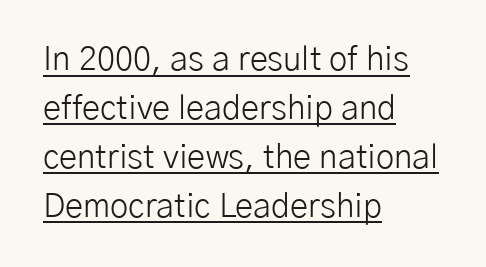
The image shows 33 px light sans-serif type, upright; set left-aligned, normal line spacing (1.48x), normal letter spacing, underlined; low stroke contrast and a medium x-height.
